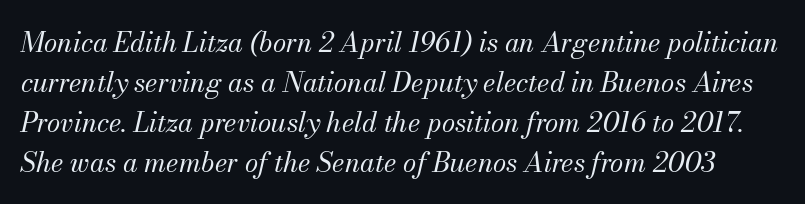
Q: Is the text bold? A: No.
Q: Is the text italic (slanted)? A: Yes, it leans right by about 13 degrees.
Q: Is the text underlined? A: No.
Q: Is the spacing between letters normal or unusually wide? A: Normal.
Q: Is the spacing between lines tight, normal or loose? A: Normal.
